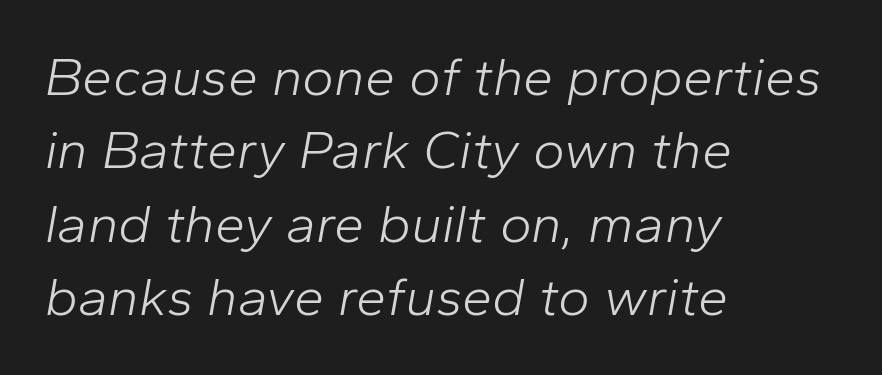
The image shows 54 px light type, italic (leaning right); set left-aligned, normal line spacing (1.36x), normal letter spacing, not underlined; low stroke contrast and a medium x-height.
